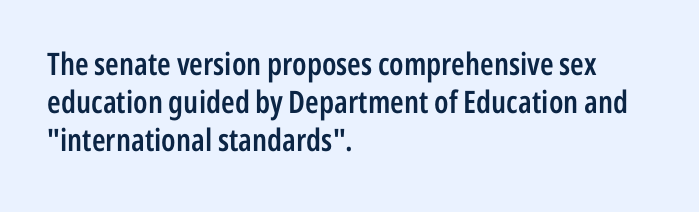
Proportional: the letters do not fall into vertical columns. Characters follow at the spacing the type designer built in. Letters rest on an invisible, unmarked baseline. The text block is weighted toward the left margin, trailing off unevenly rightward. Note: no serifs on the glyphs. Ascenders rise straight up at ninety degrees.
